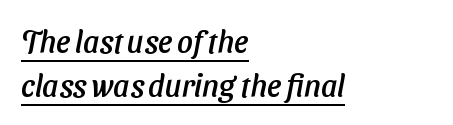
Q: Is the typeface a serif or a sans-serif typeface? A: Sans-serif.
Q: Is the text underlined? A: Yes.
Q: How is the paragraph aligned? A: Left-aligned.
Q: Is the spacing between letters normal or unusually wide? A: Normal.
Q: Is the spacing between lines tight, normal or loose? A: Normal.
Q: Width (condensed, normal, or wide)? A: Normal.
Q: Stroke contrast? A: Low.
Q: x-height? A: Medium.
Q: Monospaced? A: No.
